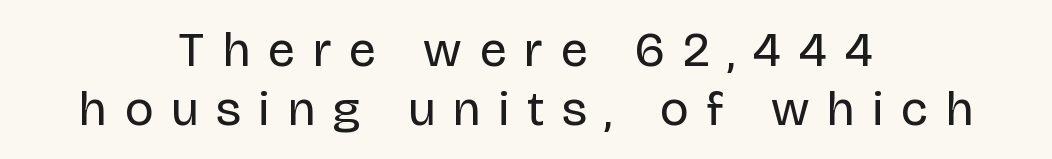
Does extra space separate the letters? Yes, quite a lot of it. These lines are rendered in a variable-pitch font. The area under the type is left untouched. No extra ink here — the face is not bold. The whitespace from short lines is split evenly between both sides. This sample uses a sans-serif face.
